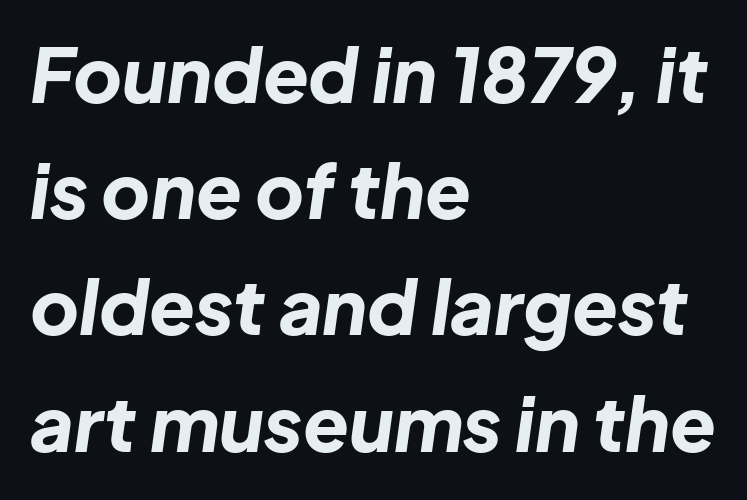
Q: Is the text bold? A: Yes.
Q: Is the text italic (slanted)? A: Yes, it leans right by about 8 degrees.
Q: Is the text underlined? A: No.
Q: How is the paragraph aligned? A: Left-aligned.
Q: Is the spacing between letters normal or unusually wide? A: Normal.
Q: Is the spacing between lines tight, normal or loose? A: Normal.
Q: Width (condensed, normal, or wide)? A: Normal.
Q: Stroke contrast? A: Low.
Q: x-height? A: Medium.
Q: Monospaced? A: No.
